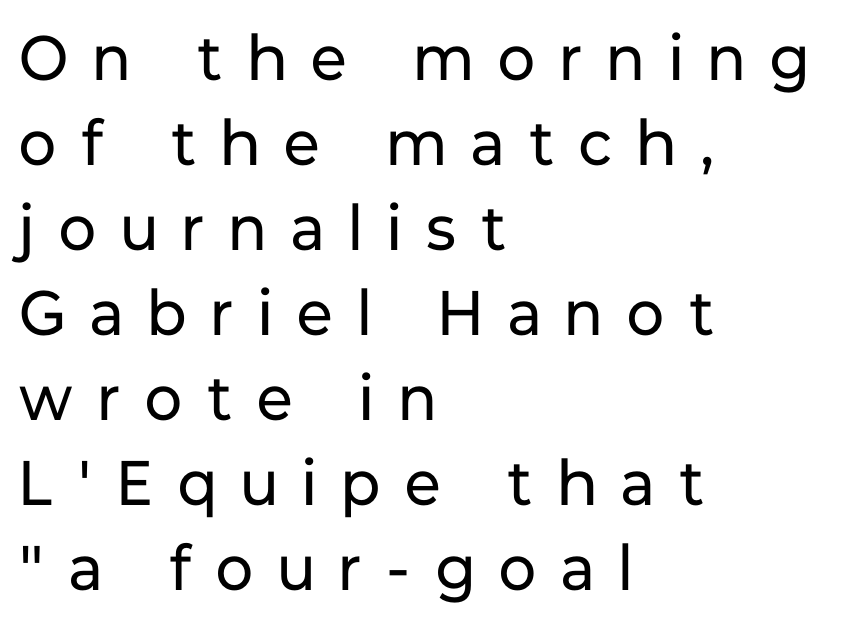
The image shows 63 px regular-weight sans-serif type, upright; set left-aligned, normal line spacing (1.35x), unusually wide letter spacing (+0.4 em), not underlined; low stroke contrast and a medium x-height.
